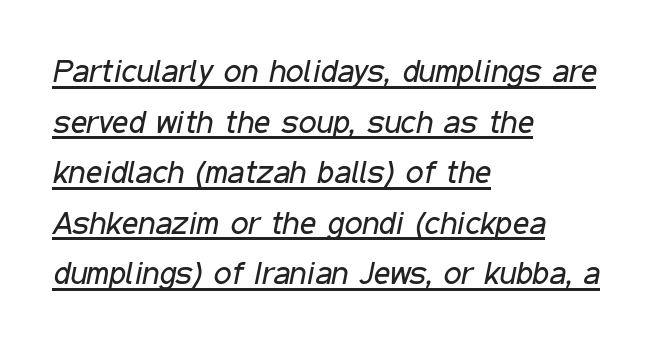
{"italic": "yes", "lean": "right", "slant_degrees": 11, "bold": "no", "weight": "regular", "width": "condensed", "stroke_contrast": "low", "x_height": "medium", "monospaced": "no", "underline": "yes", "align": "left", "line_spacing": "normal", "line_spacing_ratio": 1.58, "letter_spacing": "normal", "letter_spacing_em": 0.0, "glyph_px": 32}
